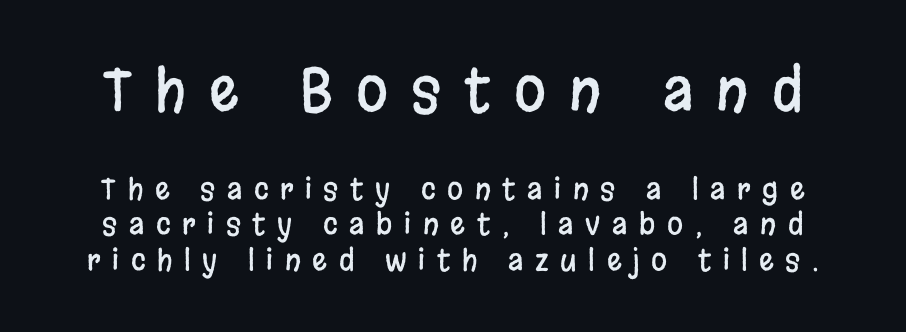
Q: Is the text italic (slanted)? A: No, it is upright.
Q: Is the typeface a serif or a sans-serif typeface? A: Sans-serif.
Q: Is the text underlined? A: No.
Q: Is the spacing between letters normal or unusually wide? A: Unusually wide.
Q: Which block of text is set in a larger size, the first (top) or the second (bottom)? A: The first (top) one.
Q: Width (condensed, normal, or wide)? A: Condensed.
Q: Stroke contrast? A: Low.
Q: x-height? A: Large.
Q: Monospaced? A: No.
